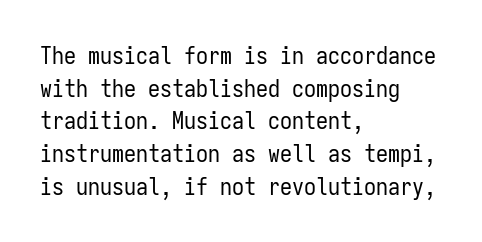
The image shows 24 px text type, upright; set left-aligned, normal line spacing (1.36x), normal letter spacing, not underlined.
